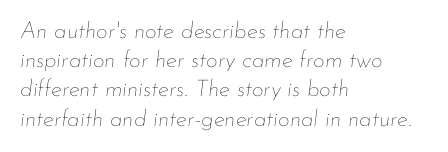
The image shows 23 px text type, italic (leaning right); set left-aligned, normal line spacing (1.27x), normal letter spacing, not underlined.
